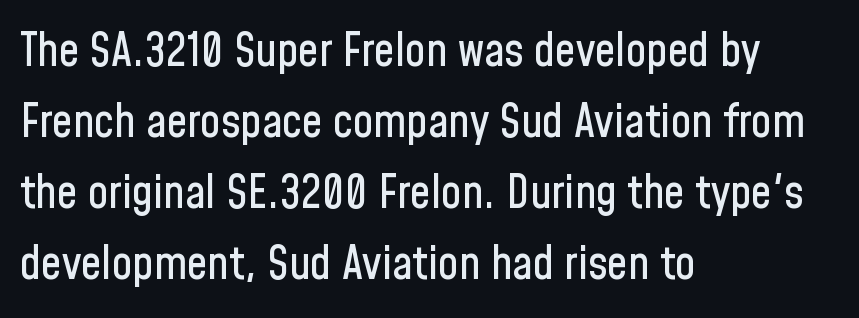
The image shows 46 px condensed sans-serif type, upright; set left-aligned, normal line spacing (1.54x), normal letter spacing, not underlined; low stroke contrast and a medium x-height.
